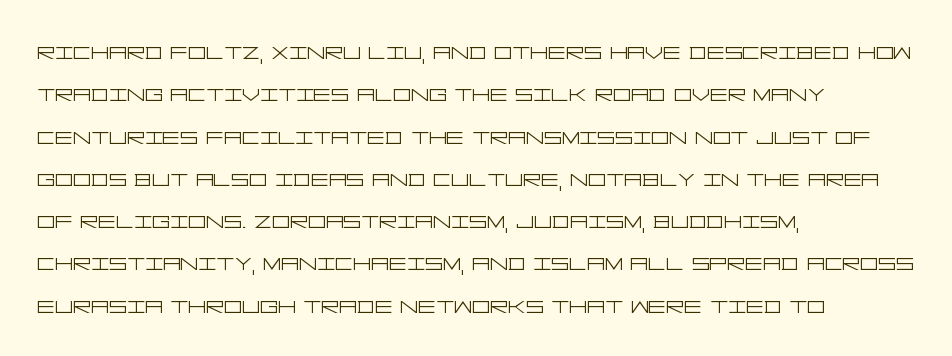
Serifs: no, the terminals of the letterforms are clean. The typography opts for an upright posture over an oblique one. Successive baselines arrive at the customary interval. Alignment: flush left. The baseline area is clear.
